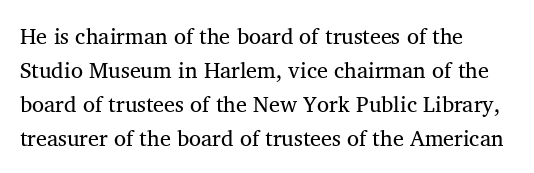
{"bold": "no", "underline": "no", "align": "left", "line_spacing": "normal", "line_spacing_ratio": 1.55, "letter_spacing": "normal", "letter_spacing_em": 0.0, "glyph_px": 22}
